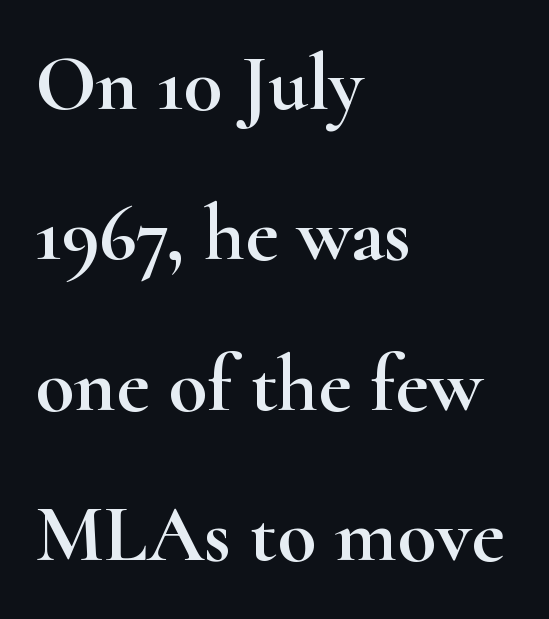
{"serif": "yes", "italic": "no", "width": "wide", "stroke_contrast": "high", "x_height": "small", "monospaced": "no", "underline": "no", "align": "left", "line_spacing_ratio": 1.88, "letter_spacing": "normal", "letter_spacing_em": 0.0, "glyph_px": 80}
